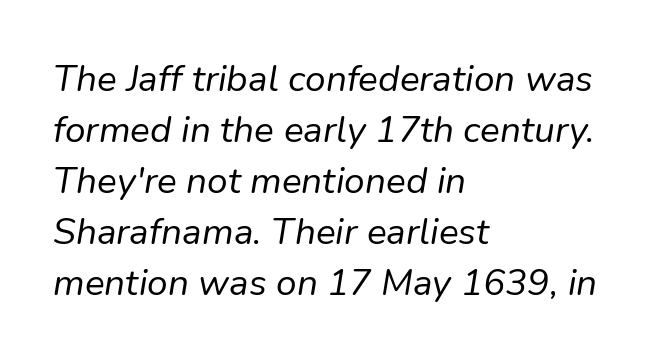
The image shows 37 px regular-weight type, italic (leaning right); set left-aligned, normal line spacing (1.38x), normal letter spacing, not underlined; low stroke contrast and a medium x-height.
